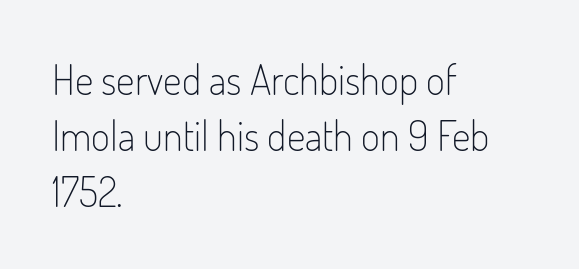
The image shows 41 px light, condensed sans-serif type, upright; set left-aligned, normal line spacing (1.36x), normal letter spacing, not underlined; low stroke contrast and a small x-height.
